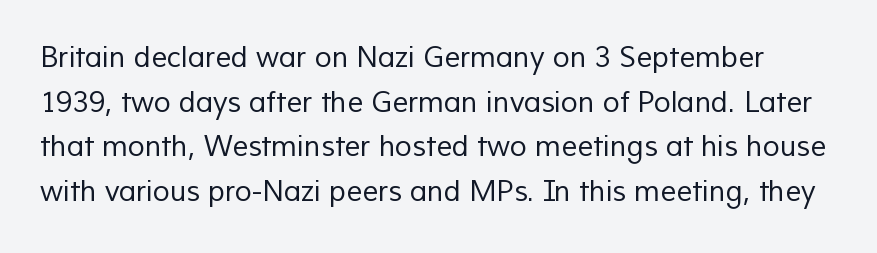
{"serif": "no", "bold": "no", "weight": "regular", "width": "normal", "stroke_contrast": "low", "x_height": "medium", "monospaced": "no", "underline": "no", "line_spacing": "normal", "line_spacing_ratio": 1.59, "letter_spacing": "normal", "letter_spacing_em": 0.0, "glyph_px": 28}
